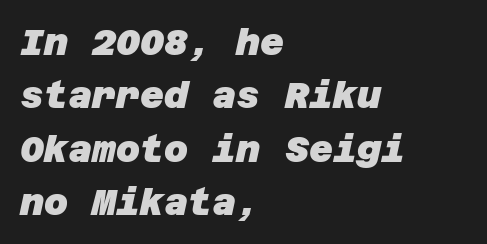
This sample uses a sans-serif face. Look at the stroke-to-counter ratio: heavy, a bold. Every row of glyphs begins at an identical x-position on the left. Interline gaps are of average width in this sample.
